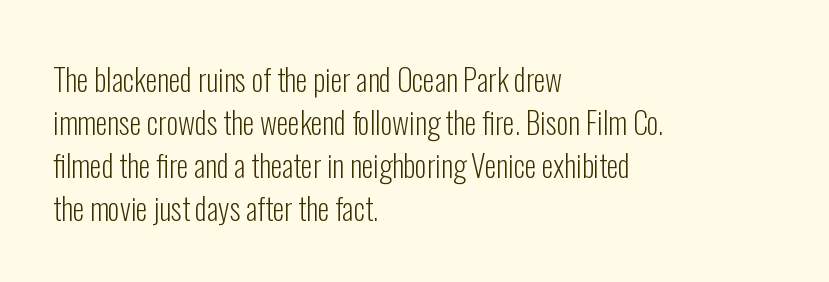
Looks like regular typesetting: each glyph gets only the width it needs. Ordinary non-slanted type is in use. What stands out about the letter spacing? Nothing — it is the standard amount. On a weight scale, this lands at 450 or below. Nobody drew a line under any word here. This block has exactly the height ordinary leading produces.
